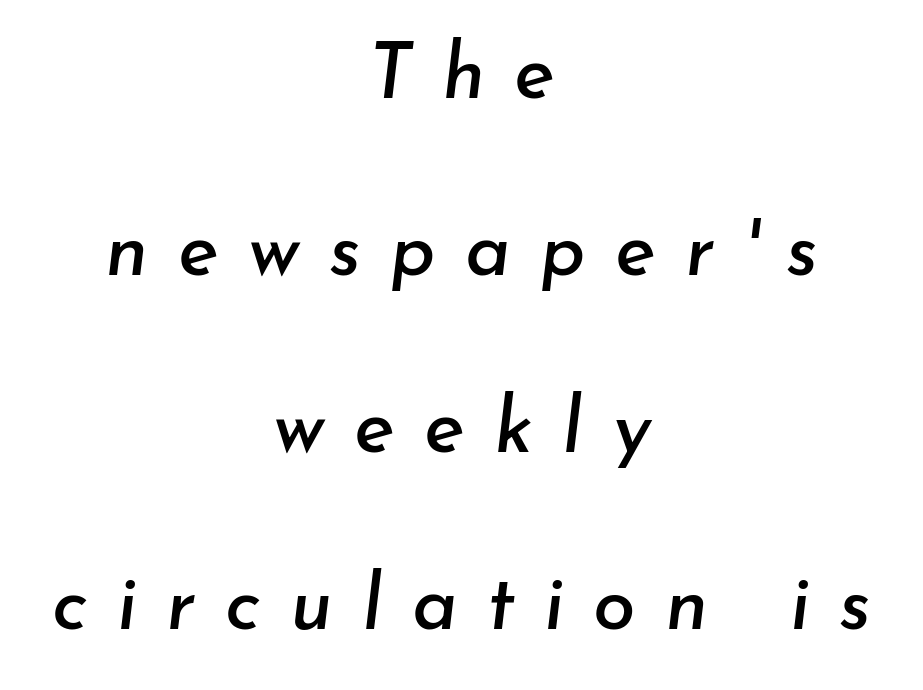
Q: Is the text italic (slanted)? A: Yes, it leans right by about 7 degrees.
Q: Is the text underlined? A: No.
Q: How is the paragraph aligned? A: Centered.
Q: Is the spacing between letters normal or unusually wide? A: Unusually wide.
Q: Is the spacing between lines tight, normal or loose? A: Loose.
Q: Width (condensed, normal, or wide)? A: Normal.
Q: Stroke contrast? A: Low.
Q: x-height? A: Small.
Q: Monospaced? A: No.
